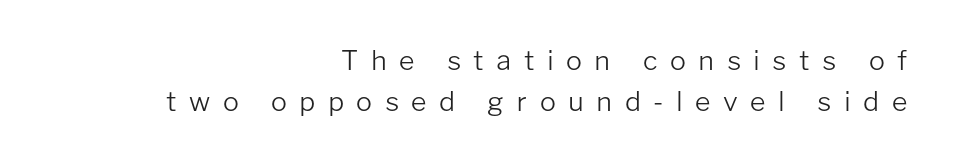
Unlike italic type, these characters show no tilt at all. The space directly below the letters is spotless. Observe the wide spacing: letters keep a clear distance from each other. A flush-right, rag-left setting is used for this passage.
